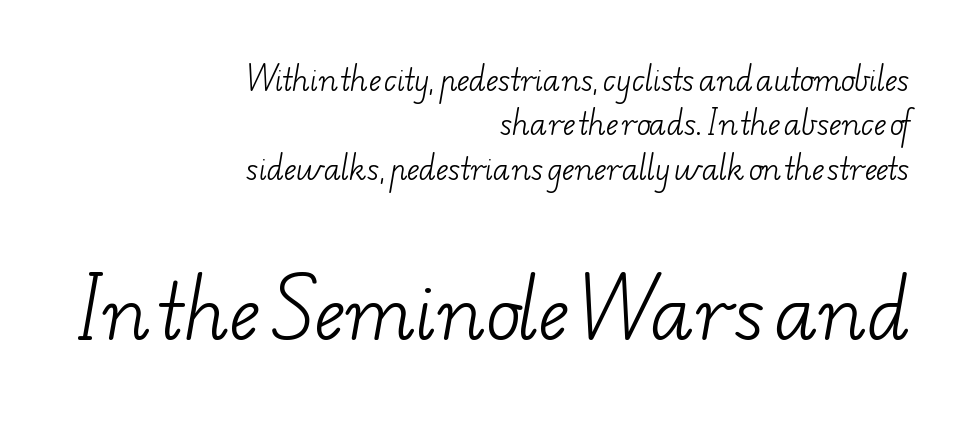
Q: Is the text bold? A: No.
Q: Is the typeface a serif or a sans-serif typeface? A: Serif.
Q: Is the text underlined? A: No.
Q: How is the paragraph aligned? A: Right-aligned.
Q: Is the spacing between letters normal or unusually wide? A: Normal.
Q: Is the spacing between lines tight, normal or loose? A: Normal.
Q: Which block of text is set in a larger size, the first (top) or the second (bottom)? A: The second (bottom) one.
Q: Width (condensed, normal, or wide)? A: Wide.
Q: Stroke contrast? A: Low.
Q: x-height? A: Small.
Q: Monospaced? A: No.
